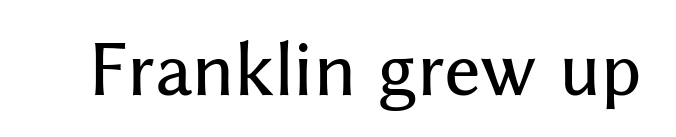
Character widths vary here, with narrow letters taking less room than wide ones. The letterforms sit shoulder to shoulder at normal distance. The gap between lines stays unmarked. Examine the stroke ends and you'll find no serifs.
